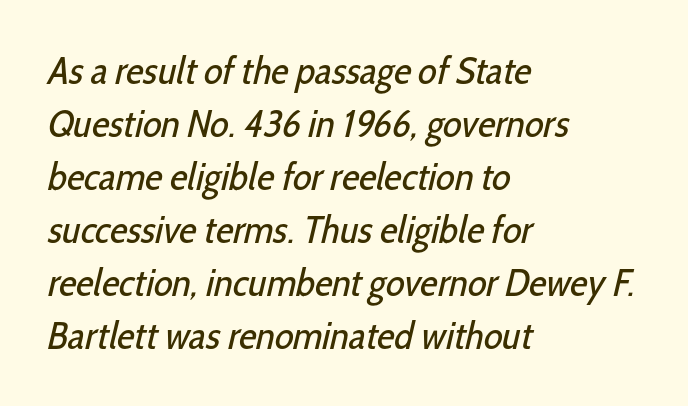
{"serif": "no", "bold": "no", "weight": "regular", "width": "condensed", "stroke_contrast": "low", "x_height": "medium", "monospaced": "no", "underline": "no", "align": "left", "line_spacing": "normal", "line_spacing_ratio": 1.36, "letter_spacing": "normal", "letter_spacing_em": 0.0, "glyph_px": 39}
